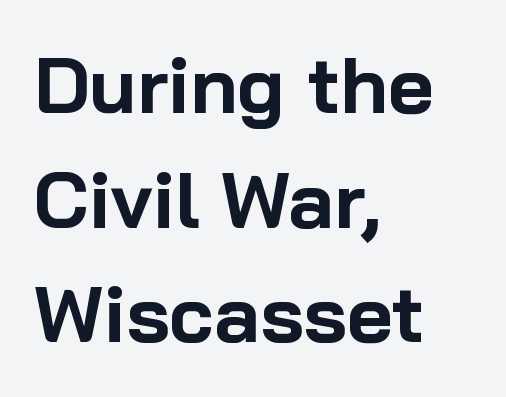
{"serif": "no", "italic": "no", "bold": "yes", "weight": "bold", "width": "normal", "stroke_contrast": "low", "x_height": "medium", "monospaced": "no", "underline": "no", "align": "left", "line_spacing": "normal", "line_spacing_ratio": 1.45, "letter_spacing": "normal", "letter_spacing_em": 0.0, "glyph_px": 79}
